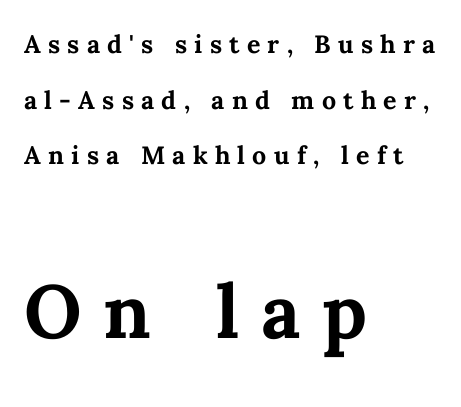
{"italic": "no", "bold": "yes", "weight": "bold", "width": "normal", "stroke_contrast": "medium", "x_height": "medium", "monospaced": "no", "underline": "no", "align": "left", "line_spacing": "loose", "line_spacing_ratio": 2.23, "letter_spacing": "wide", "letter_spacing_em": 0.29, "larger_block": "second", "size_ratio": 3.0, "glyph_px": 75}
